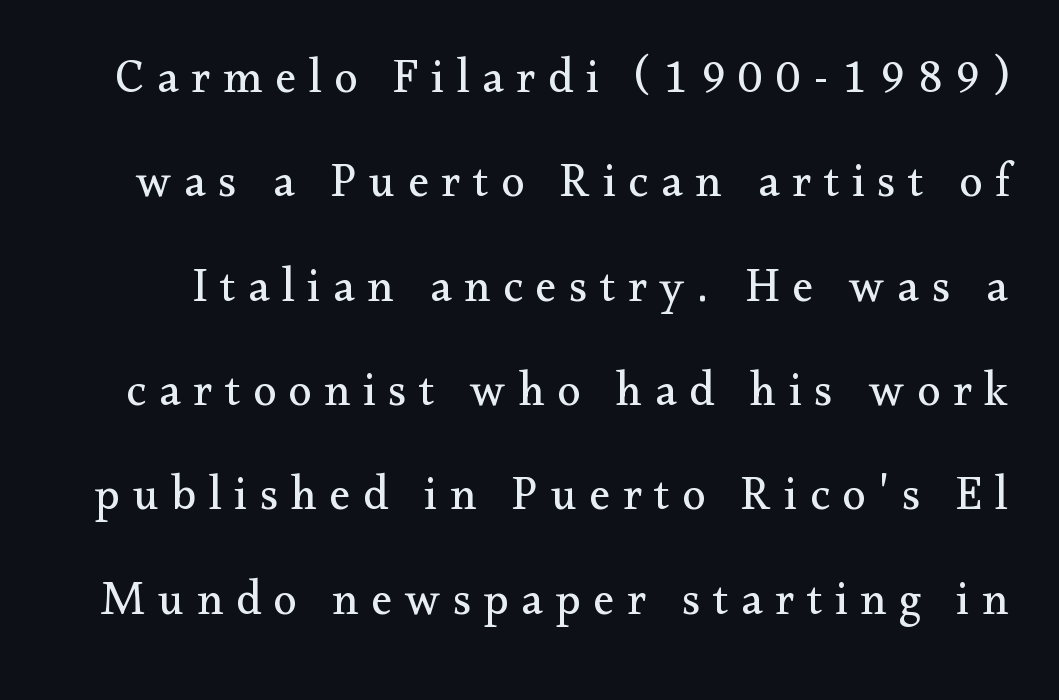
{"serif": "yes", "italic": "no", "bold": "no", "weight": "regular", "width": "normal", "stroke_contrast": "medium", "x_height": "small", "monospaced": "no", "underline": "no", "line_spacing": "loose", "line_spacing_ratio": 2.22, "letter_spacing": "wide", "letter_spacing_em": 0.27, "glyph_px": 47}
